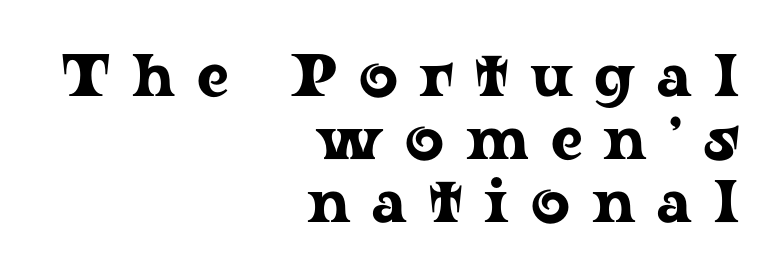
Q: Is the text italic (slanted)? A: No, it is upright.
Q: Is the typeface a serif or a sans-serif typeface? A: Serif.
Q: Is the text underlined? A: No.
Q: How is the paragraph aligned? A: Right-aligned.
Q: Is the spacing between letters normal or unusually wide? A: Unusually wide.
Q: Is the spacing between lines tight, normal or loose? A: Tight.
Q: Width (condensed, normal, or wide)? A: Wide.
Q: Stroke contrast? A: Low.
Q: x-height? A: Medium.
Q: Monospaced? A: No.
